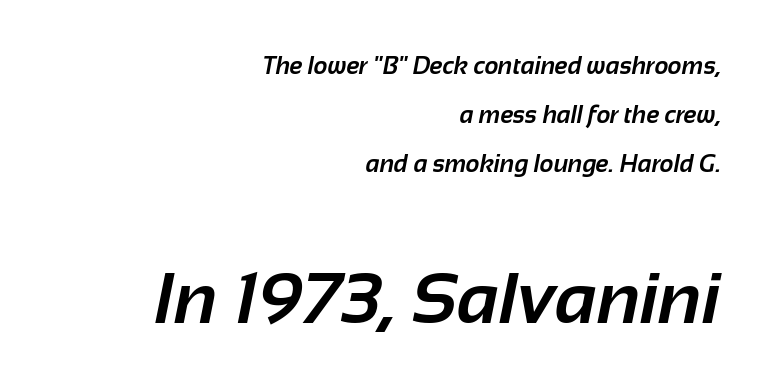
Set as a true bold cut, around the 700 mark. The gap between lines stays unmarked. These lines are set flush right with a ragged left edge. These lines keep a tight, regular rhythm from letter to letter. Visually, the bottom section dominates because its glyphs are scaled up.
